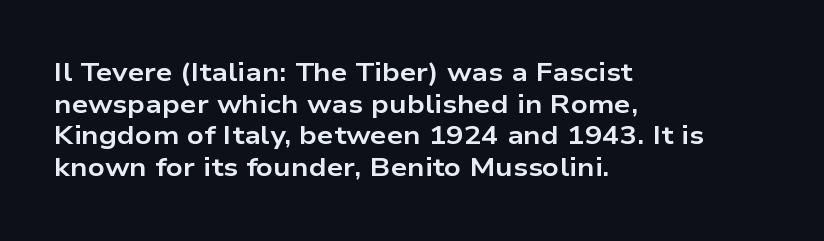
The image shows 26 px bold type, upright; set left-aligned, line spacing 1.22x, normal letter spacing, not underlined.
